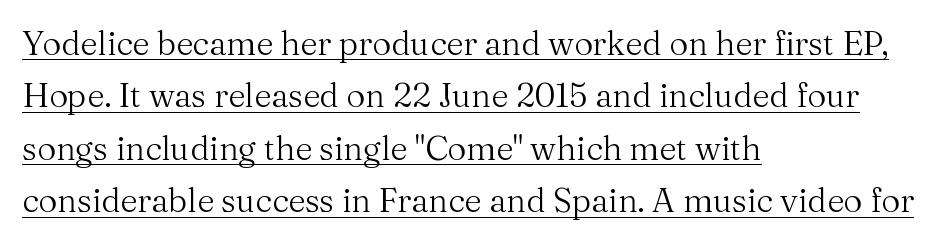
The image shows 33 px regular-weight serif type, upright; set left-aligned, normal line spacing (1.59x), normal letter spacing, underlined; medium stroke contrast and a medium x-height.
